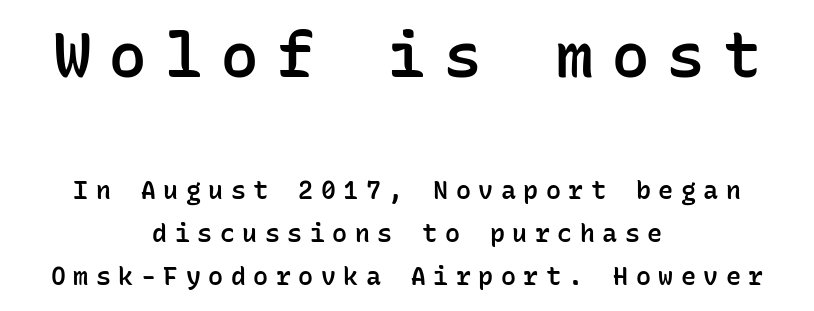
{"serif": "no", "italic": "no", "bold": "semi", "weight": "semibold", "width": "normal", "stroke_contrast": "low", "x_height": "medium", "monospaced": "yes", "underline": "no", "align": "center", "line_spacing_ratio": 1.73, "letter_spacing": "wide", "letter_spacing_em": 0.3, "larger_block": "first", "size_ratio": 2.48, "glyph_px": 62}
